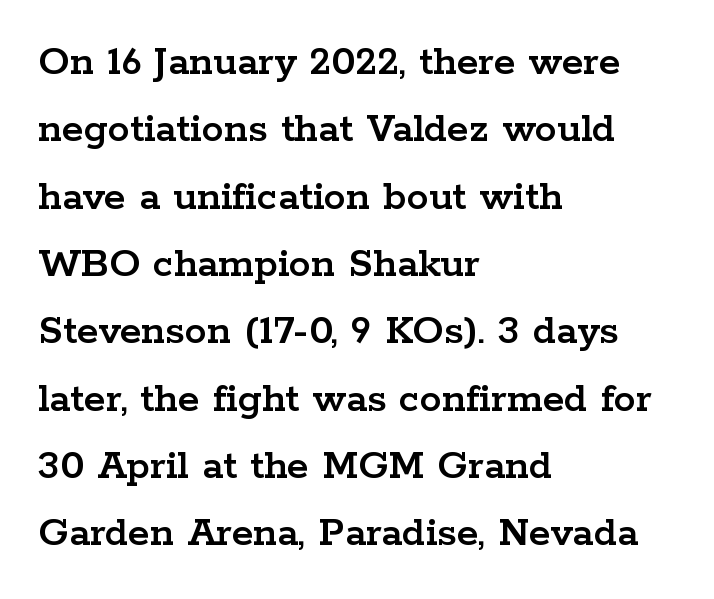
{"serif": "yes", "italic": "no", "width": "wide", "stroke_contrast": "low", "x_height": "medium", "monospaced": "no", "underline": "no", "align": "left", "line_spacing": "normal", "line_spacing_ratio": 1.53, "letter_spacing": "normal", "letter_spacing_em": 0.0, "glyph_px": 44}
